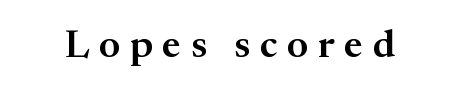
Examine the stroke ends and you'll spot serifs. Characters remain perfectly vertical along every line. This rendering features lettering with no underline. Each letter keeps its own natural width here, so spacing adapts to shape. Does extra space separate the letters? Yes, quite a lot of it.
